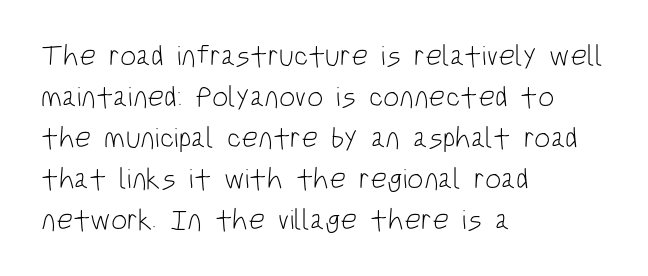
The image shows 29 px light, condensed sans-serif type, upright; set left-aligned, normal line spacing (1.41x), normal letter spacing, not underlined; low stroke contrast and a large x-height.
